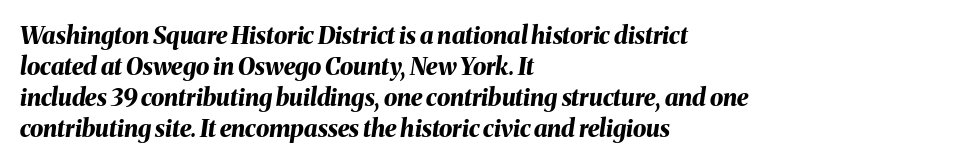
Q: Is the text bold? A: Yes.
Q: Is the text italic (slanted)? A: Yes, it leans right by about 8 degrees.
Q: Is the text underlined? A: No.
Q: How is the paragraph aligned? A: Left-aligned.
Q: Is the spacing between letters normal or unusually wide? A: Normal.
Q: Is the spacing between lines tight, normal or loose? A: Normal.
